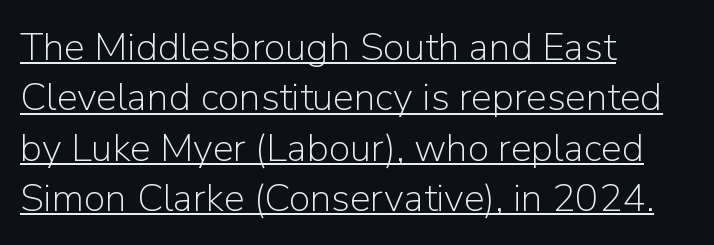
{"serif": "no", "italic": "no", "bold": "no", "weight": "light", "width": "normal", "stroke_contrast": "low", "x_height": "medium", "monospaced": "no", "underline": "yes", "align": "left", "line_spacing": "normal", "line_spacing_ratio": 1.29, "letter_spacing": "normal", "letter_spacing_em": 0.0, "glyph_px": 39}
